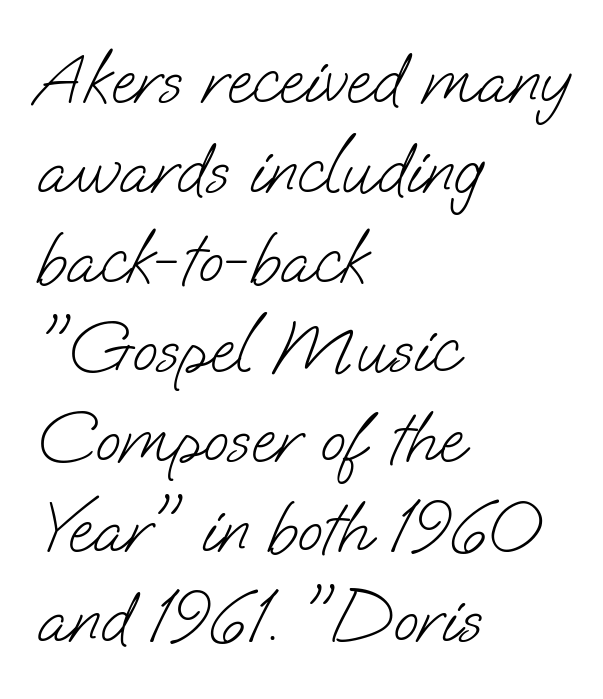
The image shows 73 px light sans-serif type; set left-aligned, line spacing 1.23x, normal letter spacing, not underlined; low stroke contrast and a small x-height.
